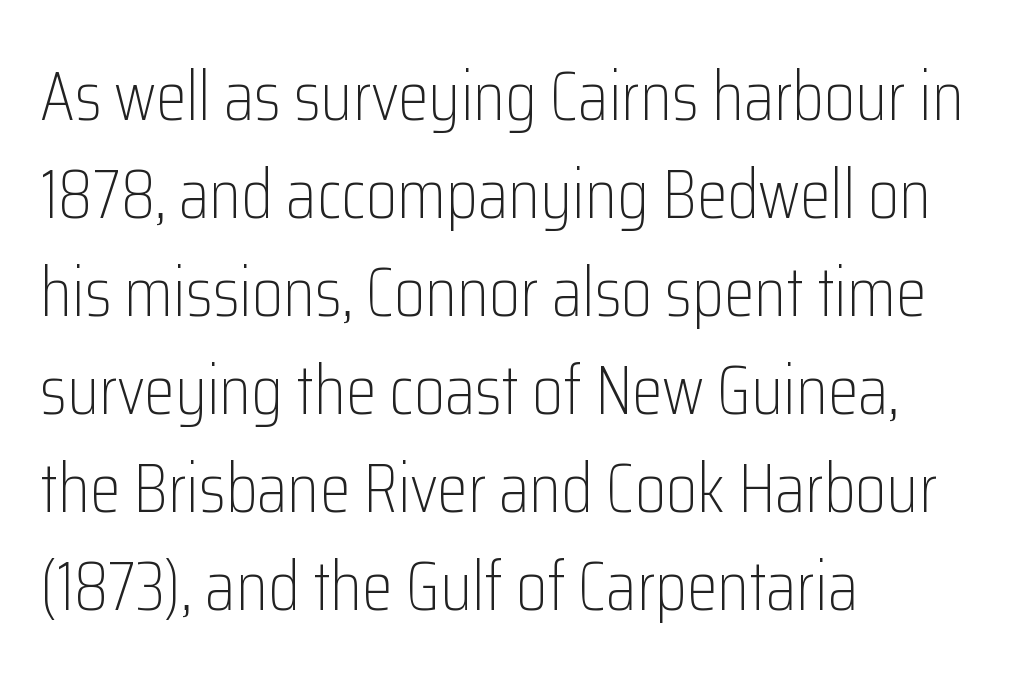
The image shows 70 px light, condensed sans-serif type, upright; set left-aligned, normal line spacing (1.4x), normal letter spacing, not underlined; low stroke contrast and a medium x-height.
